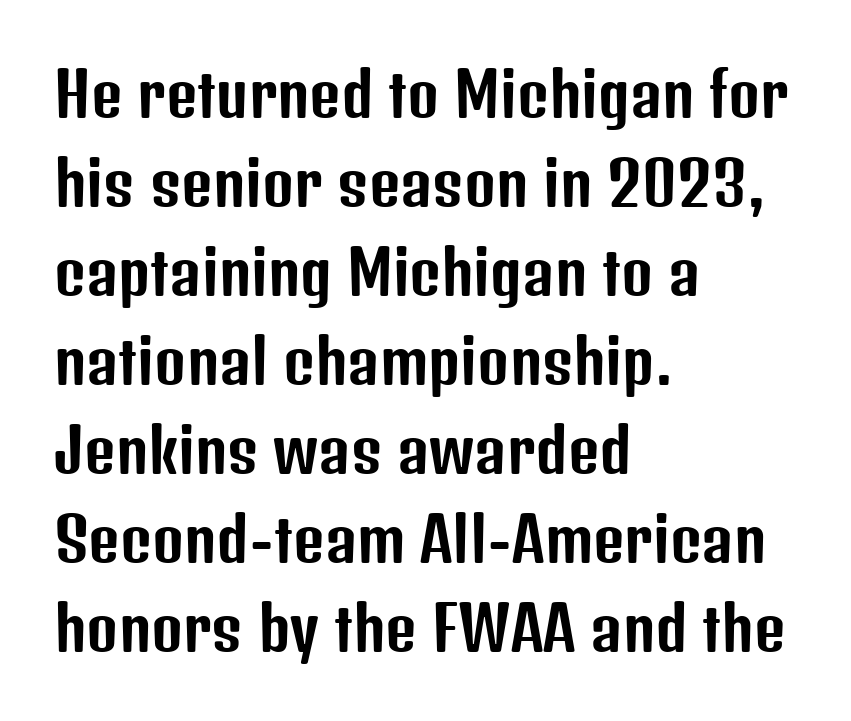
The image shows 61 px condensed sans-serif type, upright; set left-aligned, normal line spacing (1.46x), normal letter spacing, not underlined; low stroke contrast and a medium x-height.
